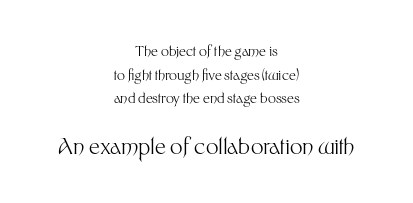
The image shows 22 px text type, upright; set centered, normal line spacing (1.69x), normal letter spacing, not underlined; the second (bottom) block is 1.57x larger.
